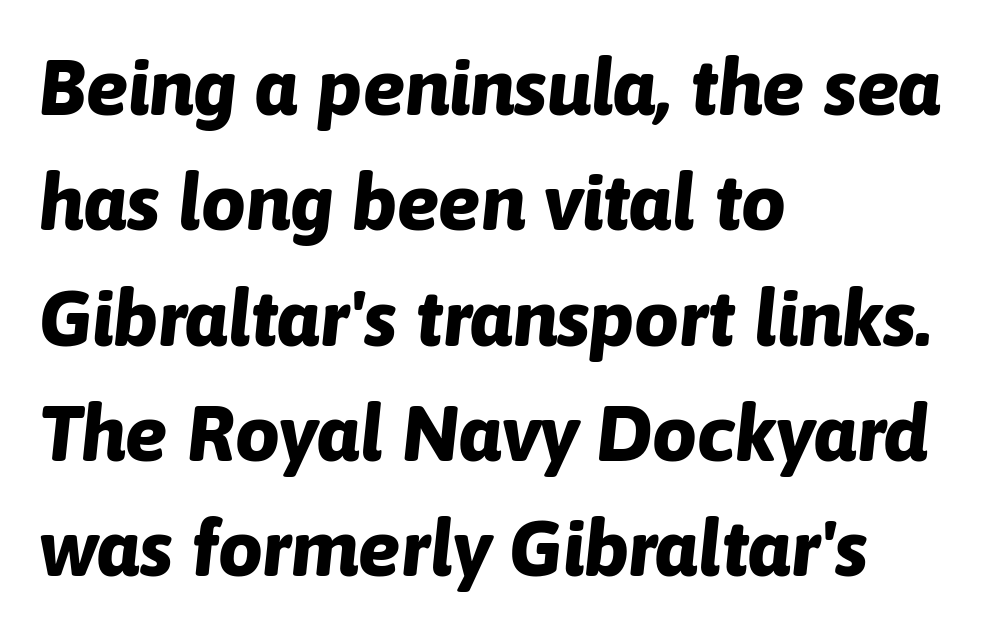
Q: Is the text bold? A: Yes.
Q: Is the text italic (slanted)? A: Yes, it leans right by about 6 degrees.
Q: Is the text underlined? A: No.
Q: How is the paragraph aligned? A: Left-aligned.
Q: Is the spacing between letters normal or unusually wide? A: Normal.
Q: Is the spacing between lines tight, normal or loose? A: Normal.
Q: Width (condensed, normal, or wide)? A: Normal.
Q: Stroke contrast? A: Low.
Q: x-height? A: Medium.
Q: Monospaced? A: No.
